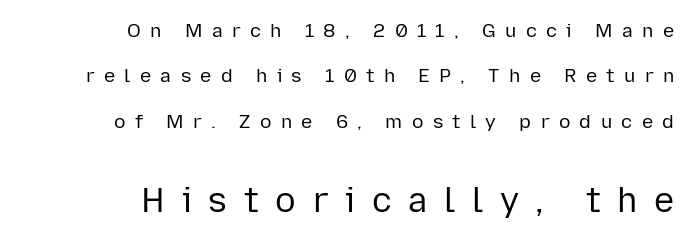
Quick note: interline space is abundant. Descenders are the only things crossing below the line. Character size in the trailing block exceeds that of the leading block. Characters remain perfectly vertical along every line. The face used here is a sans, in the tradition of grotesques and geometrics. The text block is weighted toward the right margin, trailing off unevenly leftward.
